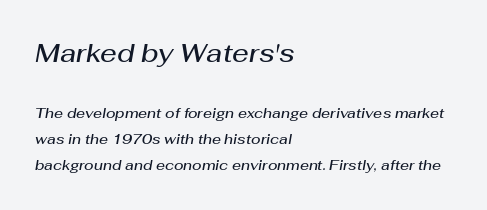
The image shows 26 px text type, italic (leaning right); set left-aligned, line spacing 1.83x, normal letter spacing, not underlined; the first (top) block is 1.86x larger.
